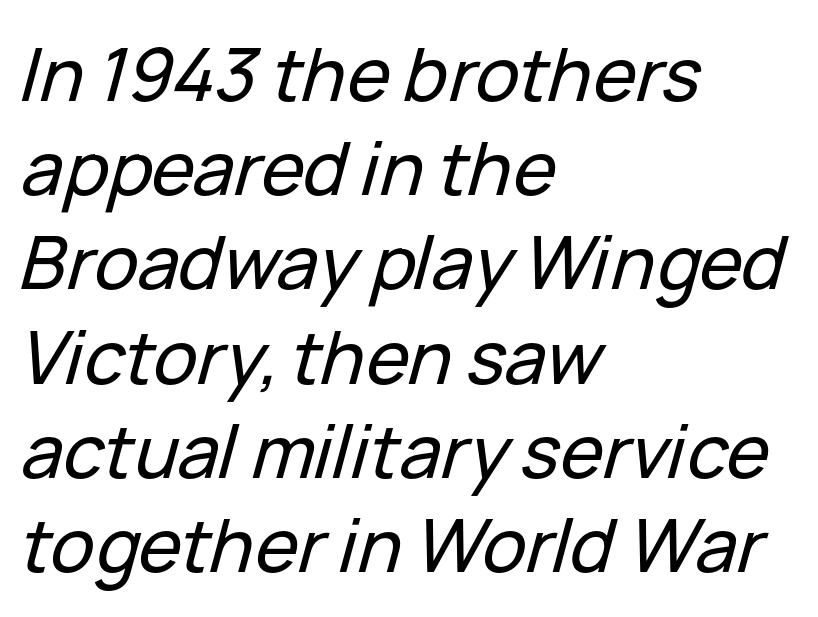
Q: Is the text italic (slanted)? A: Yes, it leans right by about 15 degrees.
Q: Is the text underlined? A: No.
Q: How is the paragraph aligned? A: Left-aligned.
Q: Is the spacing between letters normal or unusually wide? A: Normal.
Q: Is the spacing between lines tight, normal or loose? A: Normal.
Q: Width (condensed, normal, or wide)? A: Normal.
Q: Stroke contrast? A: Low.
Q: x-height? A: Medium.
Q: Monospaced? A: No.
